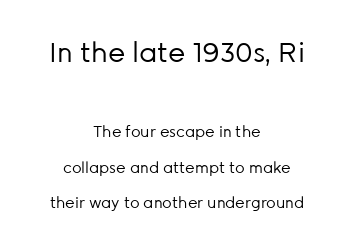
The image shows 27 px text type, upright; set centered, loose line spacing (2.36x), normal letter spacing, not underlined; the first (top) block is 1.8x larger.
